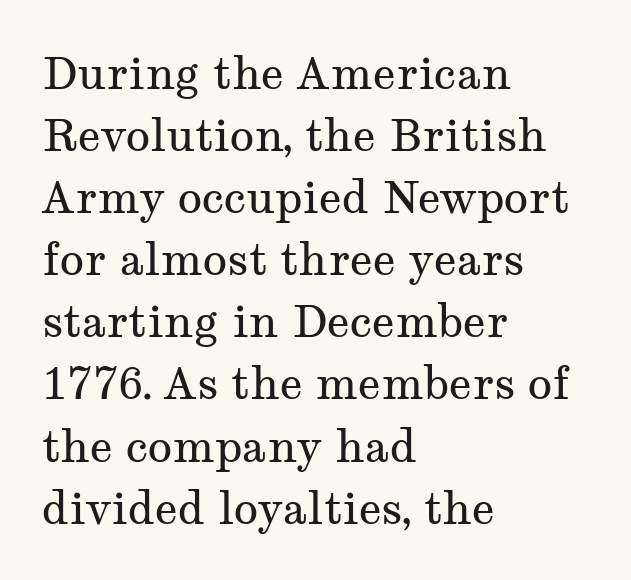
The image shows 45 px regular-weight, wide serif type, upright; set left-aligned, normal line spacing (1.38x), normal letter spacing, not underlined; medium stroke contrast and a medium x-height.
